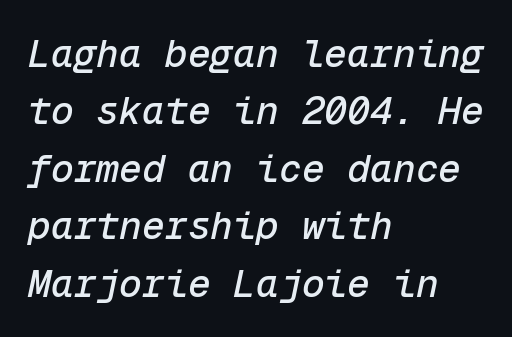
{"italic": "yes", "lean": "right", "slant_degrees": 12, "width": "normal", "stroke_contrast": "low", "x_height": "medium", "monospaced": "yes", "underline": "no", "align": "left", "line_spacing": "normal", "line_spacing_ratio": 1.51, "letter_spacing": "normal", "letter_spacing_em": 0.0, "glyph_px": 38}
